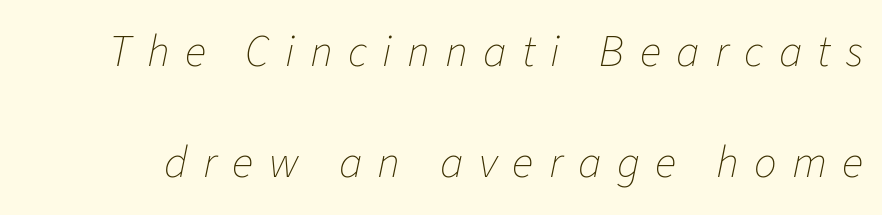
Rule under the text: the space is simply empty. Here the designer chose a conventional face with non-uniform glyph widths. Spacing between characters has been opened up far beyond the box default. Leading: increased. Bold? No — there's no thickening of the strokes. When letters slant like this, we call the style italic.
